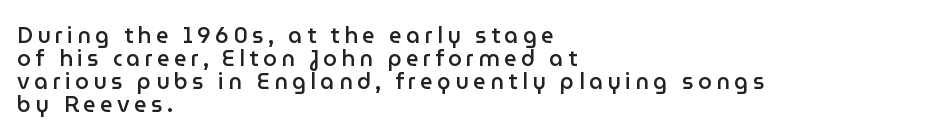
Q: Is the text bold? A: Semi-bold.
Q: Is the text italic (slanted)? A: No, it is upright.
Q: Is the text underlined? A: No.
Q: How is the paragraph aligned? A: Left-aligned.
Q: Is the spacing between letters normal or unusually wide? A: Unusually wide.
Q: Is the spacing between lines tight, normal or loose? A: Tight.
